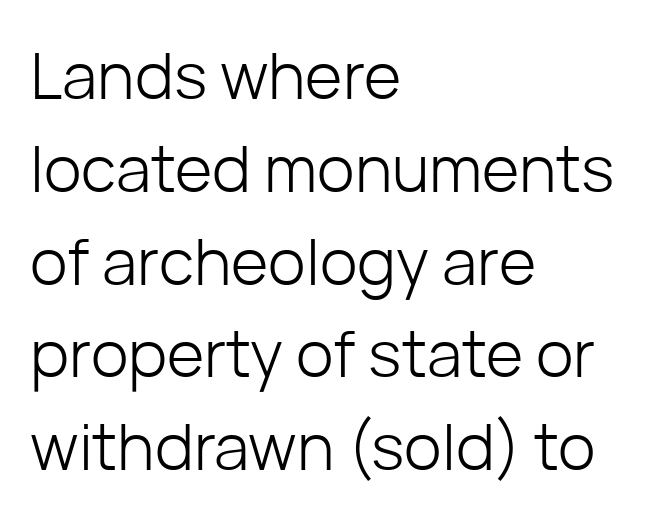
{"serif": "no", "italic": "no", "bold": "no", "weight": "light", "width": "normal", "stroke_contrast": "low", "x_height": "medium", "monospaced": "no", "underline": "no", "align": "left", "line_spacing": "normal", "line_spacing_ratio": 1.45, "letter_spacing": "normal", "letter_spacing_em": 0.0, "glyph_px": 64}
